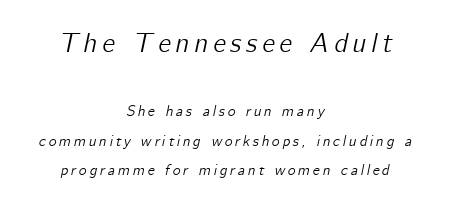
When letters slant like this, we call the style italic. A typesetter would call this leading open, well beyond the default. Bigger letters appear in the top chunk; the bottom chunk is reduced. Teacher's note: observe the equal gaps on both sides — that is centered alignment. The foot of each line stays bare and open.
